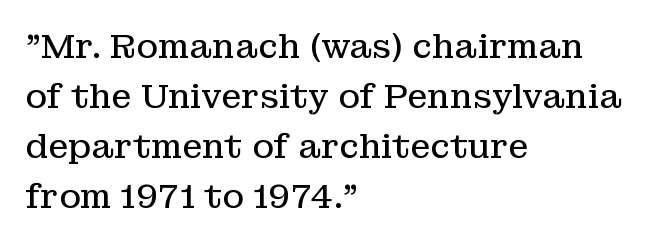
Font category for this specimen: serif. Evenly set lines give the paragraph a standard silhouette. The passage is arranged the way most books set body copy — flush left. The gap between lines stays unmarked.
